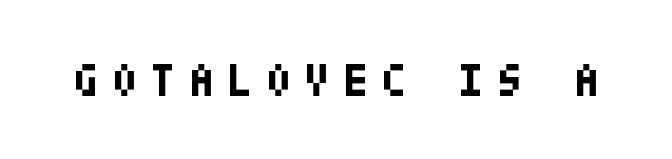
Q: Is the text bold? A: Yes.
Q: Is the text italic (slanted)? A: No, it is upright.
Q: Is the typeface a serif or a sans-serif typeface? A: Sans-serif.
Q: Is the text underlined? A: No.
Q: Is the spacing between letters normal or unusually wide? A: Unusually wide.
Q: Width (condensed, normal, or wide)? A: Condensed.
Q: Stroke contrast? A: Low.
Q: x-height? A: Large.
